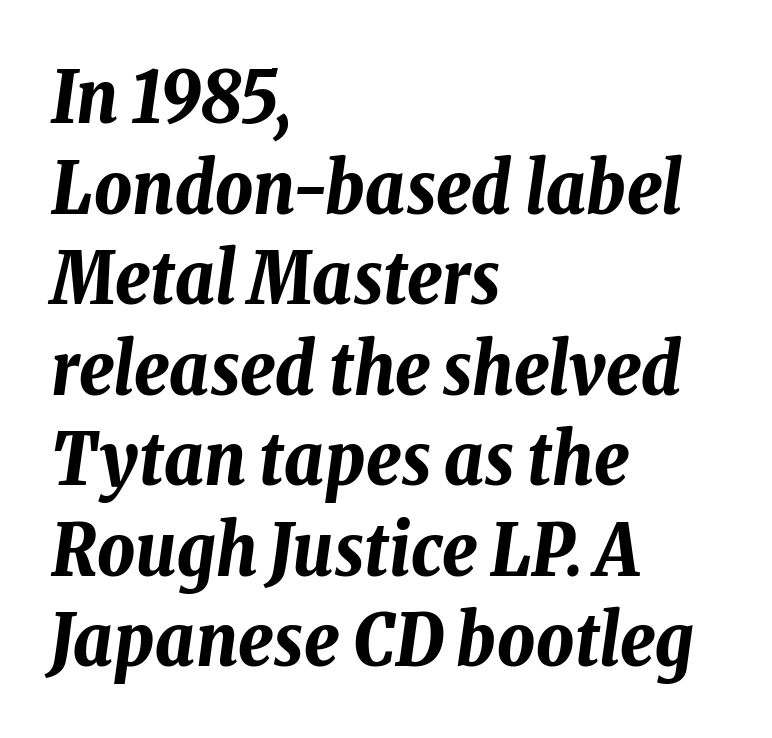
The glyphs are unaccompanied by any horizontal stroke below them. These lines were composed using italics. The type is set solid horizontally, with unmodified tracking. You could not count columns in this text — the font is proportionally spaced. Line starts are locked; line ends wander.
